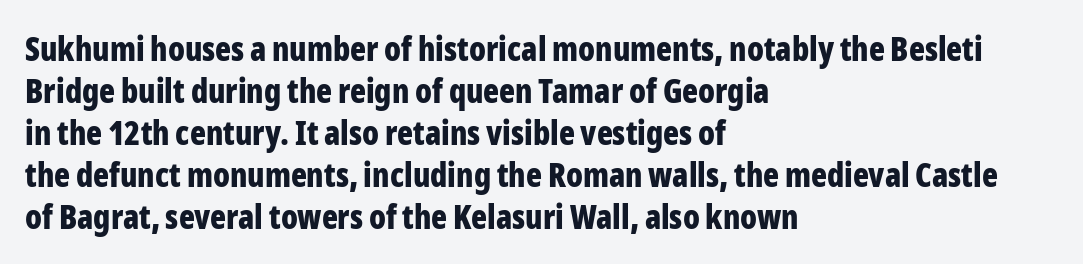
The image shows 33 px bold, condensed sans-serif type, upright; set left-aligned, normal line spacing (1.27x), normal letter spacing, not underlined; low stroke contrast and a medium x-height.
